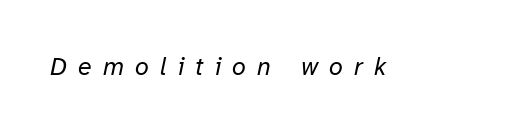
The image shows 25 px text type, italic (leaning right); set unusually wide letter spacing (+0.45 em), not underlined.
